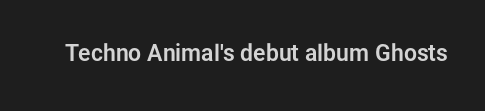
The image shows 23 px text type, upright; set normal letter spacing, not underlined.
